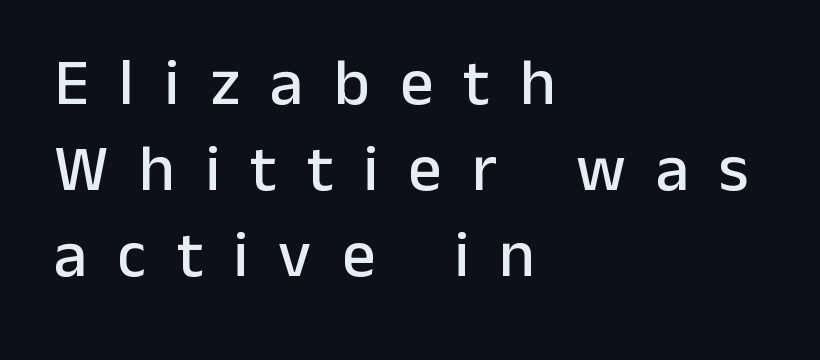
Q: Is the text italic (slanted)? A: No, it is upright.
Q: Is the typeface a serif or a sans-serif typeface? A: Sans-serif.
Q: Is the text underlined? A: No.
Q: How is the paragraph aligned? A: Left-aligned.
Q: Is the spacing between letters normal or unusually wide? A: Unusually wide.
Q: Is the spacing between lines tight, normal or loose? A: Normal.
Q: Width (condensed, normal, or wide)? A: Normal.
Q: Stroke contrast? A: Low.
Q: x-height? A: Medium.
Q: Monospaced? A: No.
